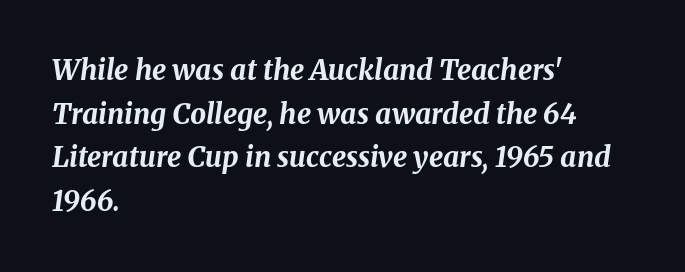
Interline gaps are of average width in this sample. Note the varied advance widths — an 'i' is clearly narrower than an 'm'. Does the weight exceed regular? Yes, all the way to bold. Every row of glyphs begins at an identical x-position on the left.
